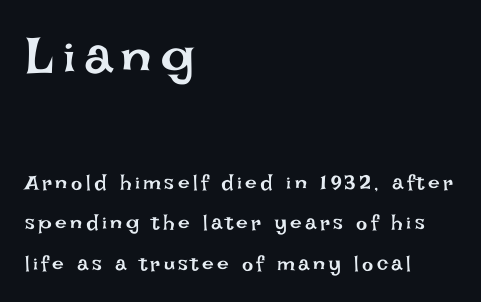
Q: Is the text bold? A: No.
Q: Is the text italic (slanted)? A: No, it is upright.
Q: Is the text underlined? A: No.
Q: How is the paragraph aligned? A: Left-aligned.
Q: Is the spacing between lines tight, normal or loose? A: Loose.
Q: Which block of text is set in a larger size, the first (top) or the second (bottom)? A: The first (top) one.
Q: Width (condensed, normal, or wide)? A: Normal.
Q: Stroke contrast? A: Low.
Q: x-height? A: Large.
Q: Monospaced? A: No.
